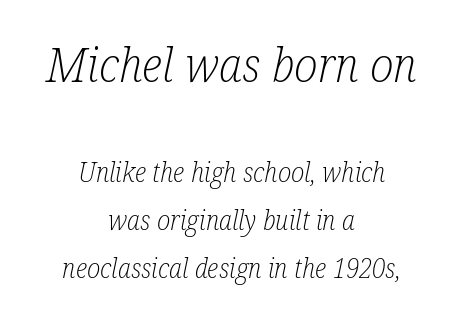
Q: Is the text bold? A: No.
Q: Is the text italic (slanted)? A: Yes, it leans right by about 12 degrees.
Q: Is the typeface a serif or a sans-serif typeface? A: Serif.
Q: Is the text underlined? A: No.
Q: How is the paragraph aligned? A: Centered.
Q: Is the spacing between letters normal or unusually wide? A: Normal.
Q: Which block of text is set in a larger size, the first (top) or the second (bottom)? A: The first (top) one.
Q: Width (condensed, normal, or wide)? A: Condensed.
Q: Stroke contrast? A: Low.
Q: x-height? A: Medium.
Q: Monospaced? A: No.
